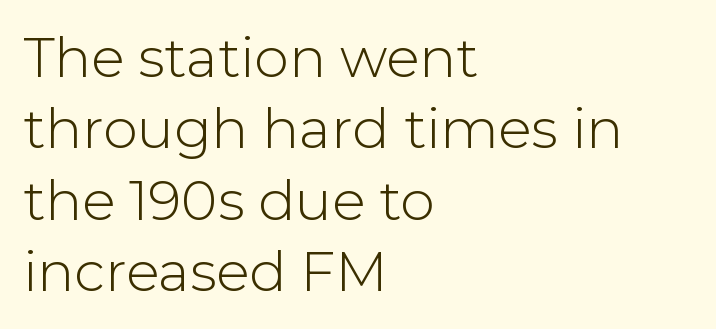
Regarding serifs, this sample does without them. In CSS terms this would be text-align: left. This sample keeps an unexceptional amount of space between lines. No extra tracking has been applied to these lines. Descenders are the only things crossing below the line. Spacing verdict: proportional, widths tailored to each character.
